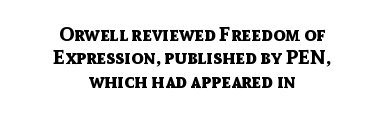
Q: Is the text bold? A: Yes.
Q: Is the text italic (slanted)? A: No, it is upright.
Q: Is the text underlined? A: No.
Q: How is the paragraph aligned? A: Centered.
Q: Is the spacing between letters normal or unusually wide? A: Normal.
